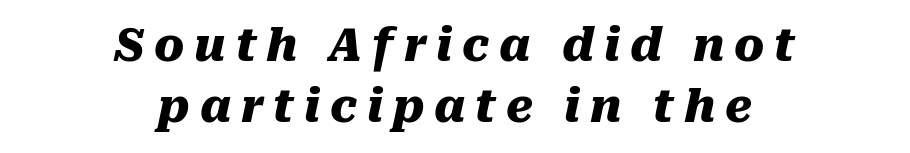
The image shows 45 px heavy type, italic (leaning right); set centered, normal line spacing (1.36x), unusually wide letter spacing (+0.22 em), not underlined; medium stroke contrast and a medium x-height.
